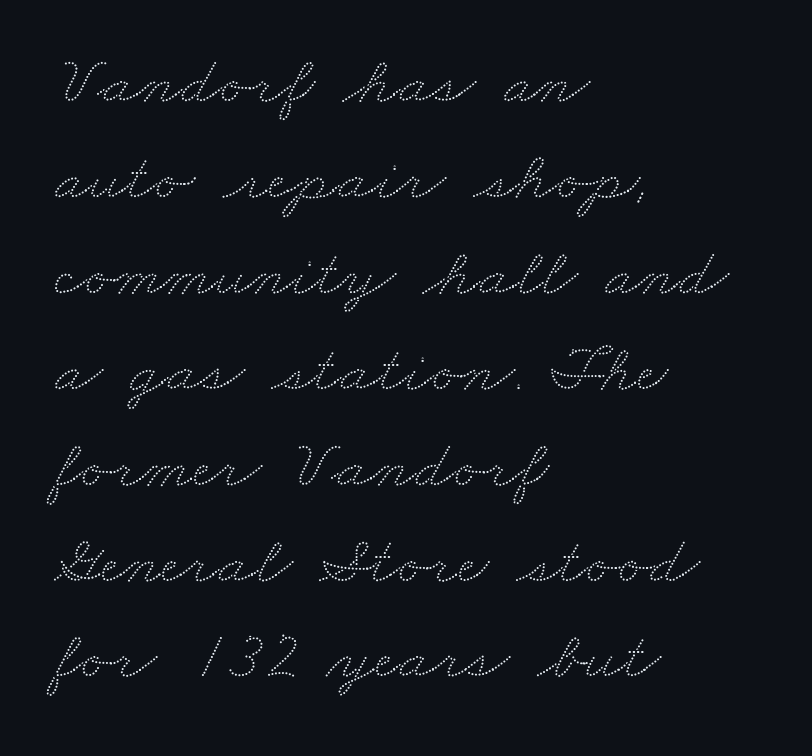
{"width": "wide", "stroke_contrast": "low", "x_height": "small", "monospaced": "no", "underline": "no", "align": "left", "line_spacing": "normal", "line_spacing_ratio": 1.39, "letter_spacing": "normal", "letter_spacing_em": 0.0, "glyph_px": 69}
